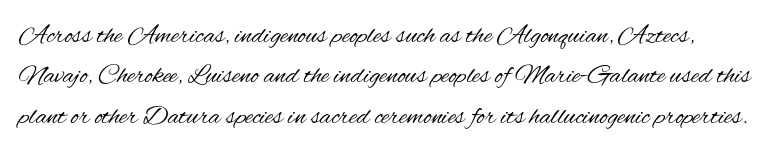
The image shows 27 px text type; set normal line spacing (1.5x), normal letter spacing, not underlined.
